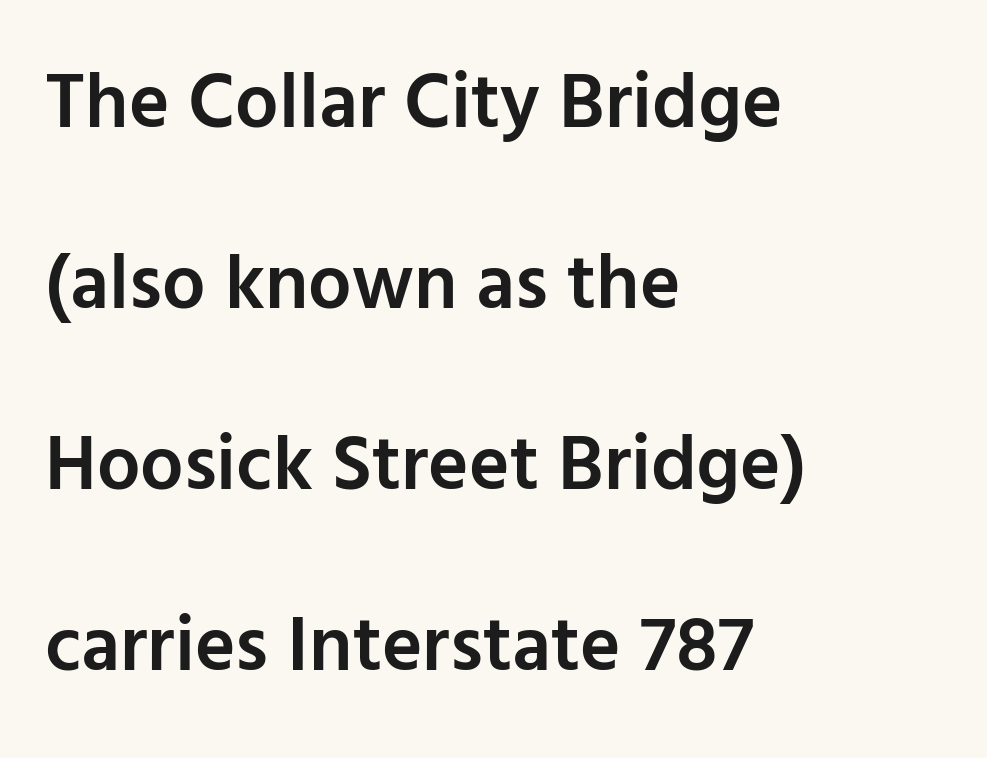
Q: Is the text bold? A: Semi-bold.
Q: Is the text italic (slanted)? A: No, it is upright.
Q: Is the typeface a serif or a sans-serif typeface? A: Sans-serif.
Q: Is the text underlined? A: No.
Q: How is the paragraph aligned? A: Left-aligned.
Q: Is the spacing between letters normal or unusually wide? A: Normal.
Q: Is the spacing between lines tight, normal or loose? A: Loose.
Q: Width (condensed, normal, or wide)? A: Normal.
Q: Stroke contrast? A: Low.
Q: x-height? A: Medium.
Q: Monospaced? A: No.
